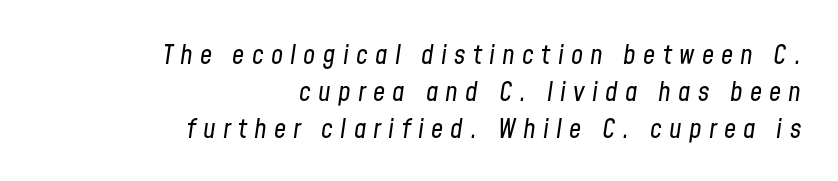
Q: Is the text bold? A: No.
Q: Is the text italic (slanted)? A: Yes, it leans right by about 8 degrees.
Q: Is the text underlined? A: No.
Q: How is the paragraph aligned? A: Right-aligned.
Q: Is the spacing between letters normal or unusually wide? A: Unusually wide.
Q: Is the spacing between lines tight, normal or loose? A: Normal.
